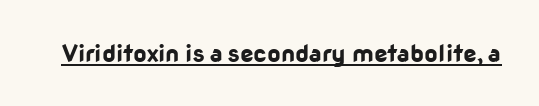
{"italic": "no", "bold": "yes", "underline": "yes", "letter_spacing": "normal", "letter_spacing_em": 0.0, "glyph_px": 24}
